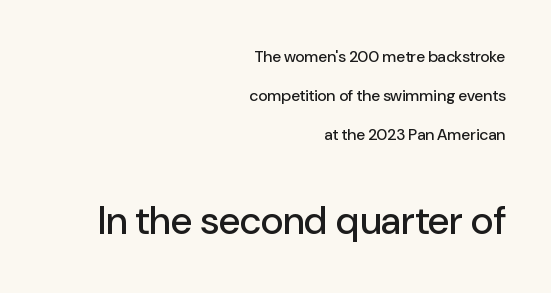
Q: Is the text italic (slanted)? A: No, it is upright.
Q: Is the typeface a serif or a sans-serif typeface? A: Sans-serif.
Q: Is the text underlined? A: No.
Q: How is the paragraph aligned? A: Right-aligned.
Q: Is the spacing between letters normal or unusually wide? A: Normal.
Q: Is the spacing between lines tight, normal or loose? A: Loose.
Q: Which block of text is set in a larger size, the first (top) or the second (bottom)? A: The second (bottom) one.
Q: Width (condensed, normal, or wide)? A: Normal.
Q: Stroke contrast? A: Low.
Q: x-height? A: Medium.
Q: Monospaced? A: No.
